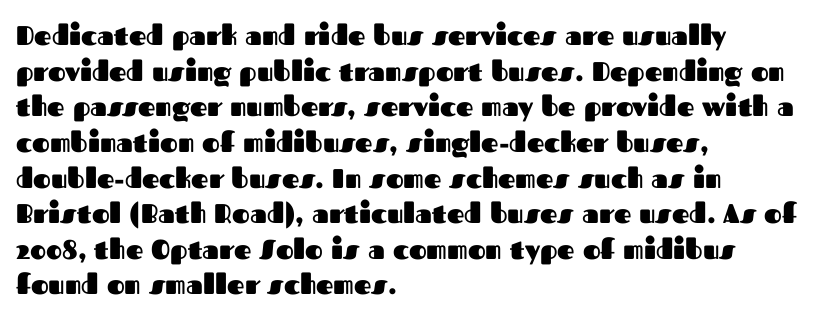
{"italic": "no", "bold": "yes", "underline": "no", "align": "left", "line_spacing": "normal", "line_spacing_ratio": 1.32, "letter_spacing": "normal", "letter_spacing_em": 0.0, "glyph_px": 27}
